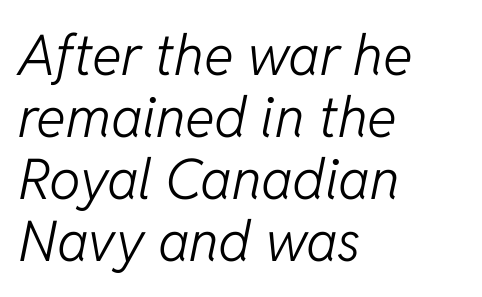
The image shows 56 px light type, italic (leaning right); set left-aligned, tight line spacing (1.11x), normal letter spacing, not underlined; low stroke contrast and a medium x-height.
